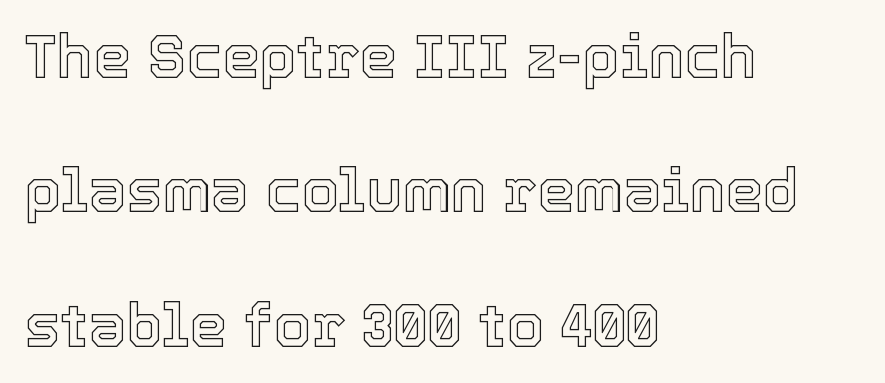
Each line starts at the same left margin while the right side varies. Descender tails drop into unmarked territory. Note the varied advance widths — an 'i' is clearly narrower than an 'm'. Every stem runs plumb, perpendicular to the baseline. The leading is generous, giving the passage an open texture. The letterforms sit shoulder to shoulder at normal distance.
